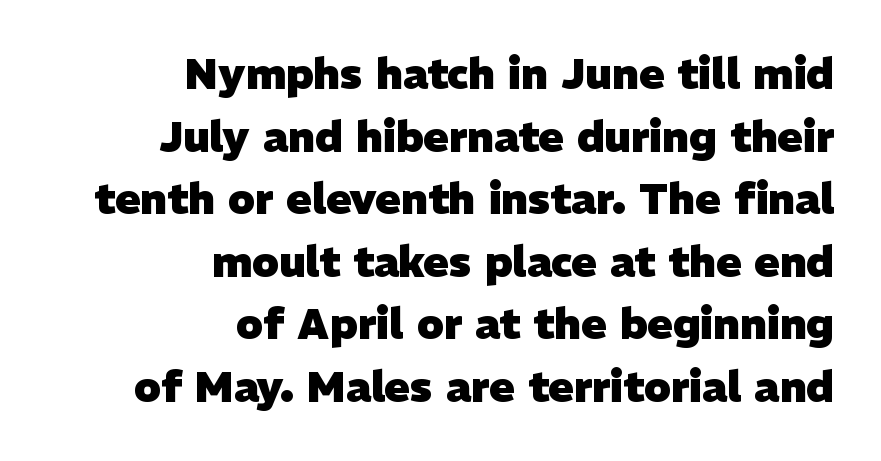
The image shows 42 px heavy sans-serif type; set right-aligned, normal line spacing (1.49x), normal letter spacing, not underlined; low stroke contrast and a medium x-height.
